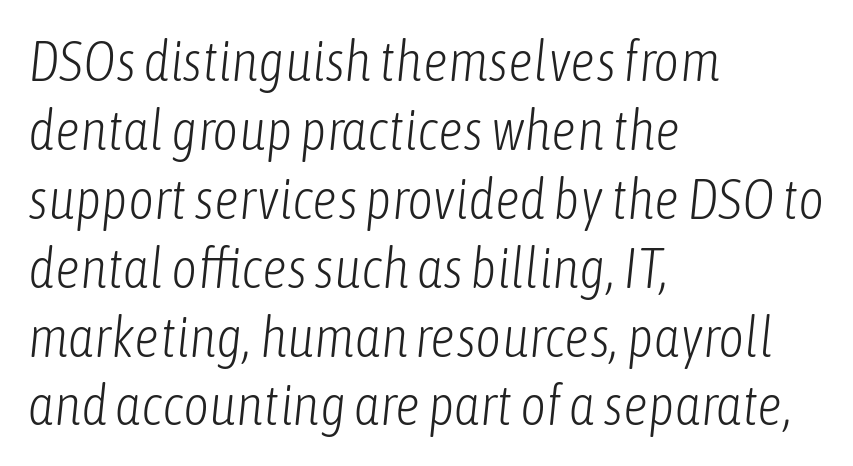
The image shows 56 px light, condensed type, italic (leaning right); set left-aligned, line spacing 1.23x, normal letter spacing, not underlined; low stroke contrast and a medium x-height.
